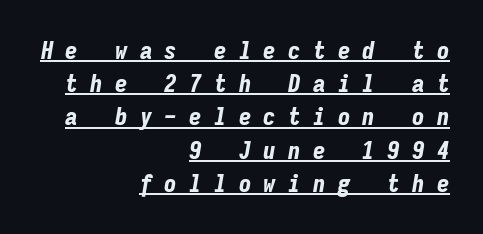
The image shows 25 px bold type, italic (leaning right); set right-aligned, normal line spacing (1.33x), unusually wide letter spacing (+0.49 em), underlined.
